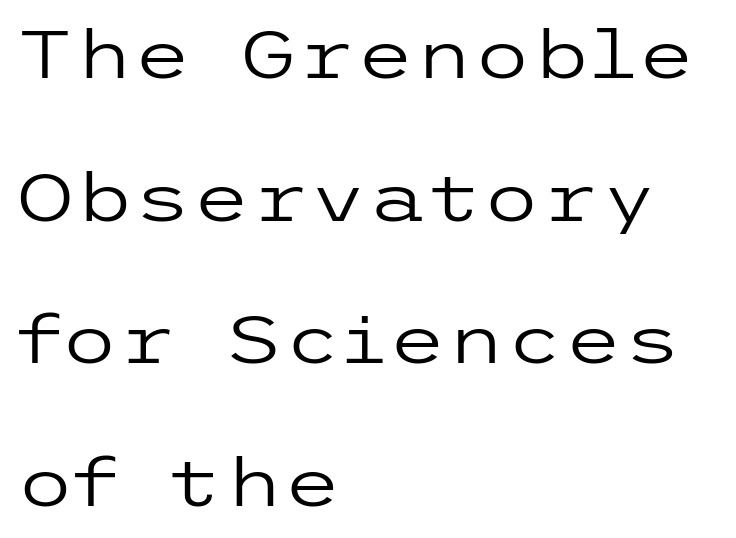
Q: Is the text bold? A: No.
Q: Is the text italic (slanted)? A: No, it is upright.
Q: Is the typeface a serif or a sans-serif typeface? A: Sans-serif.
Q: Is the text underlined? A: No.
Q: How is the paragraph aligned? A: Left-aligned.
Q: Is the spacing between letters normal or unusually wide? A: Normal.
Q: Is the spacing between lines tight, normal or loose? A: Loose.
Q: Width (condensed, normal, or wide)? A: Wide.
Q: Stroke contrast? A: Low.
Q: x-height? A: Medium.
